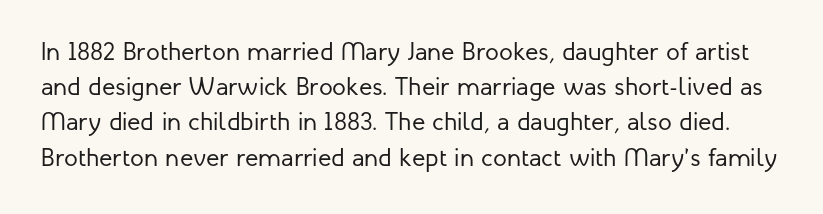
Q: Is the text bold? A: No.
Q: Is the text italic (slanted)? A: No, it is upright.
Q: Is the text underlined? A: No.
Q: Is the spacing between letters normal or unusually wide? A: Normal.
Q: Is the spacing between lines tight, normal or loose? A: Normal.
